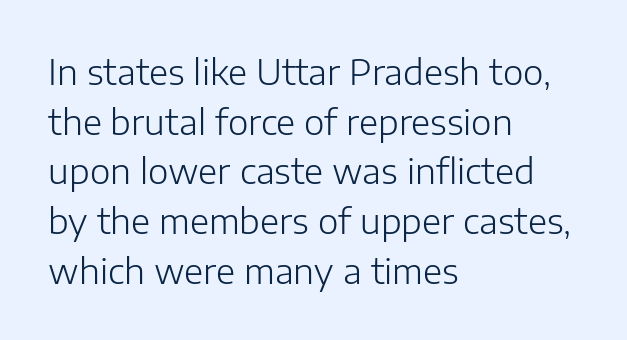
The image shows 35 px light sans-serif type, upright; set left-aligned, normal line spacing (1.42x), normal letter spacing, not underlined; low stroke contrast and a medium x-height.
